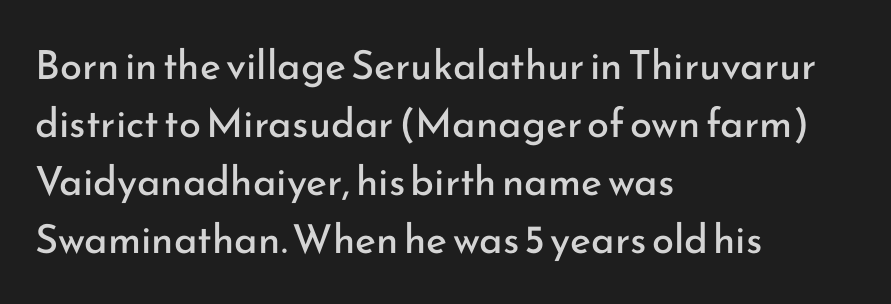
{"serif": "no", "italic": "no", "bold": "no", "weight": "regular", "width": "normal", "stroke_contrast": "low", "x_height": "small", "monospaced": "no", "underline": "no", "align": "left", "line_spacing": "normal", "line_spacing_ratio": 1.45, "letter_spacing": "normal", "letter_spacing_em": 0.0, "glyph_px": 40}
